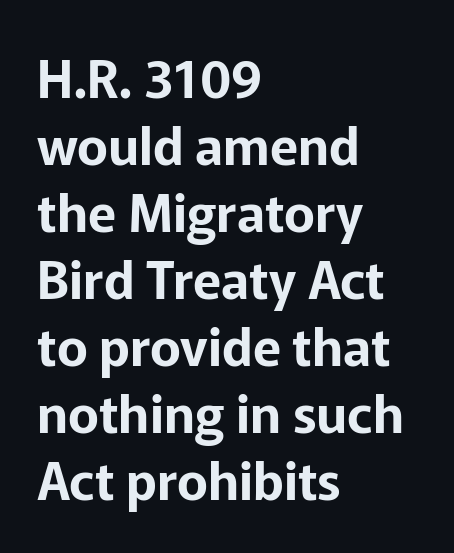
Q: Is the text italic (slanted)? A: No, it is upright.
Q: Is the typeface a serif or a sans-serif typeface? A: Sans-serif.
Q: Is the text underlined? A: No.
Q: How is the paragraph aligned? A: Left-aligned.
Q: Is the spacing between letters normal or unusually wide? A: Normal.
Q: Is the spacing between lines tight, normal or loose? A: Normal.
Q: Width (condensed, normal, or wide)? A: Normal.
Q: Stroke contrast? A: Low.
Q: x-height? A: Medium.
Q: Monospaced? A: No.
